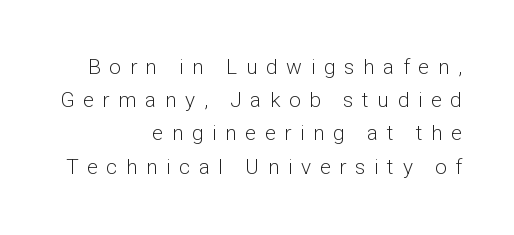
{"italic": "no", "bold": "no", "underline": "no", "align": "right", "line_spacing": "normal", "line_spacing_ratio": 1.58, "letter_spacing": "wide", "letter_spacing_em": 0.41, "glyph_px": 21}
